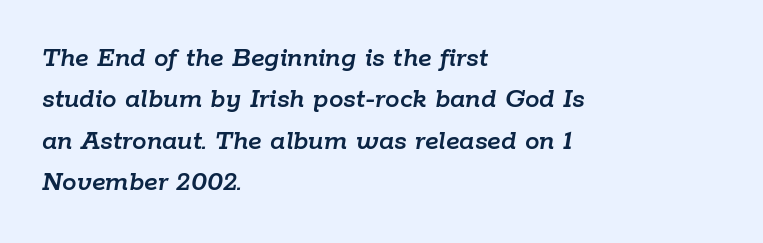
The image shows 29 px text type, italic (leaning right); set left-aligned, normal line spacing (1.43x), normal letter spacing, not underlined; low stroke contrast and a medium x-height.
